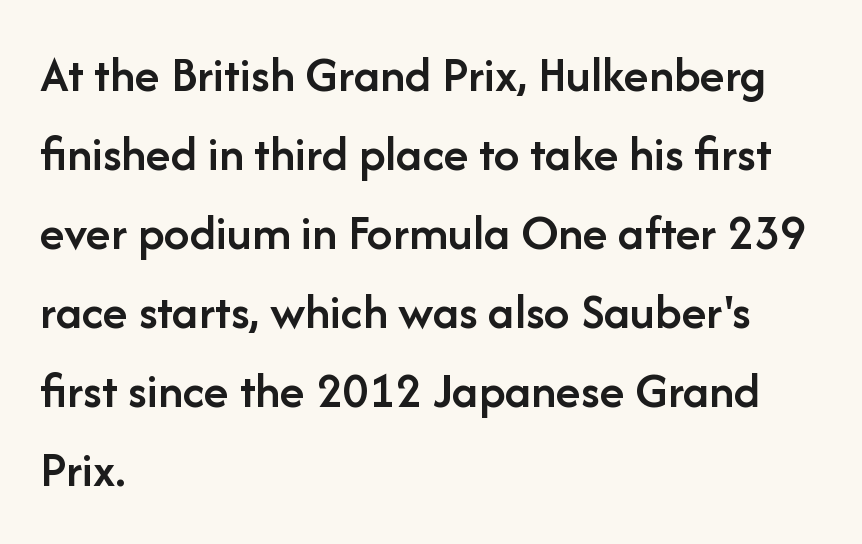
{"serif": "no", "italic": "no", "bold": "semi", "weight": "semibold", "width": "normal", "stroke_contrast": "low", "x_height": "medium", "monospaced": "no", "underline": "no", "align": "left", "line_spacing": "normal", "line_spacing_ratio": 1.55, "letter_spacing": "normal", "letter_spacing_em": 0.0, "glyph_px": 51}
